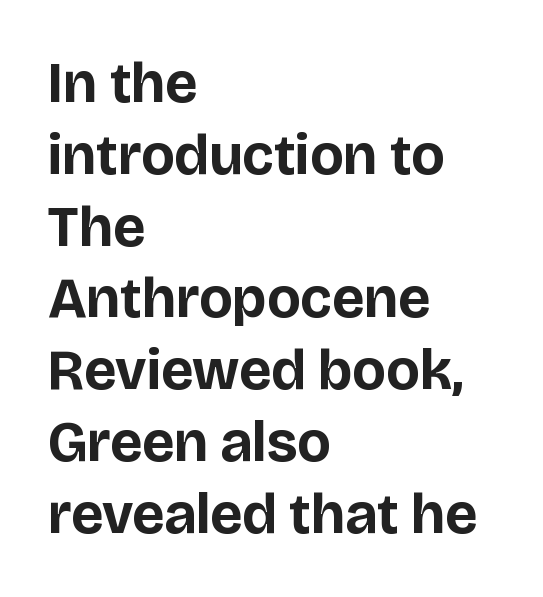
Does the weight exceed regular? Yes, all the way to bold. Notice how the passage keeps a crisp vertical edge on the left only. The type is set solid horizontally, with unmodified tracking. The zone under the glyphs is completely vacant.
